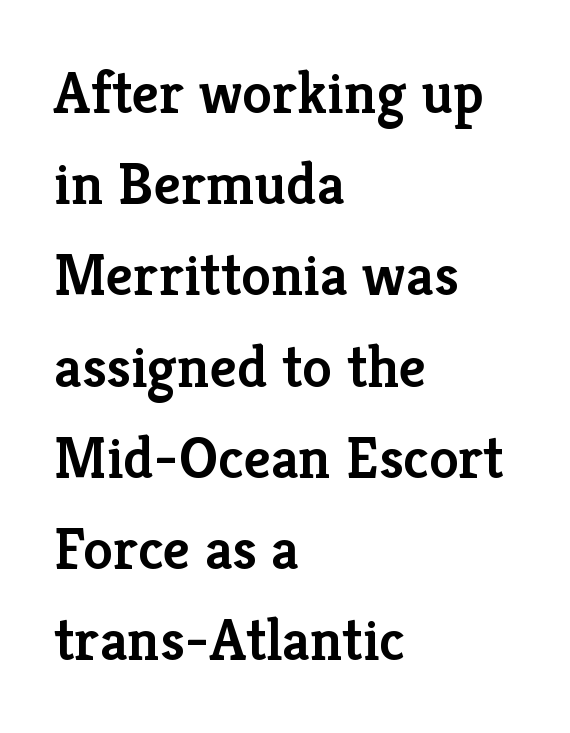
{"serif": "yes", "italic": "no", "bold": "semi", "weight": "semibold", "width": "normal", "stroke_contrast": "low", "x_height": "medium", "monospaced": "no", "underline": "no", "align": "left", "line_spacing": "normal", "line_spacing_ratio": 1.52, "letter_spacing": "normal", "letter_spacing_em": 0.0, "glyph_px": 60}
